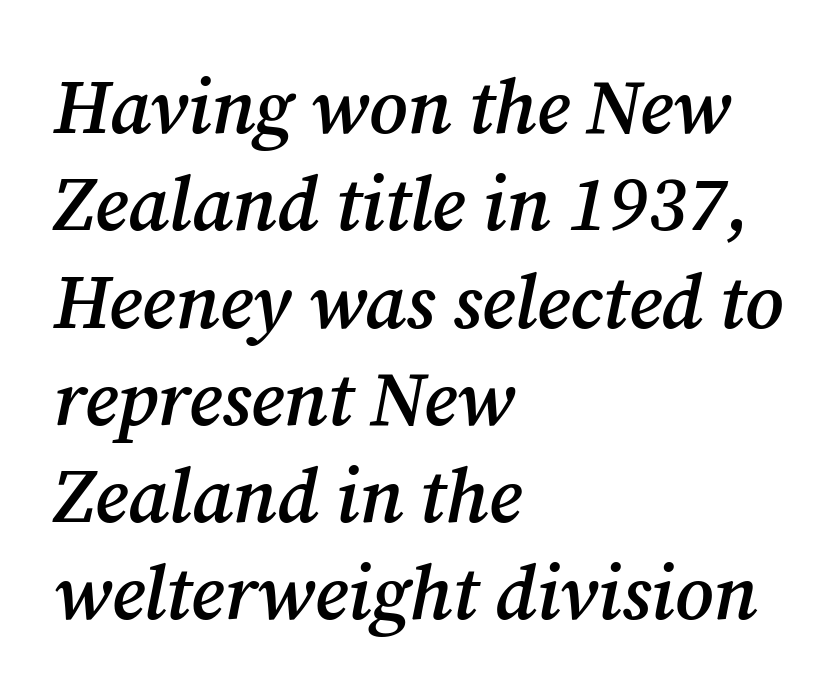
These words are printed semibold, heavier than regular yet not bold. Do the characters align in a grid? No, the font is proportional. Clear beneath every line of the passage. The line texture is even and compact thanks to regular tracking.
